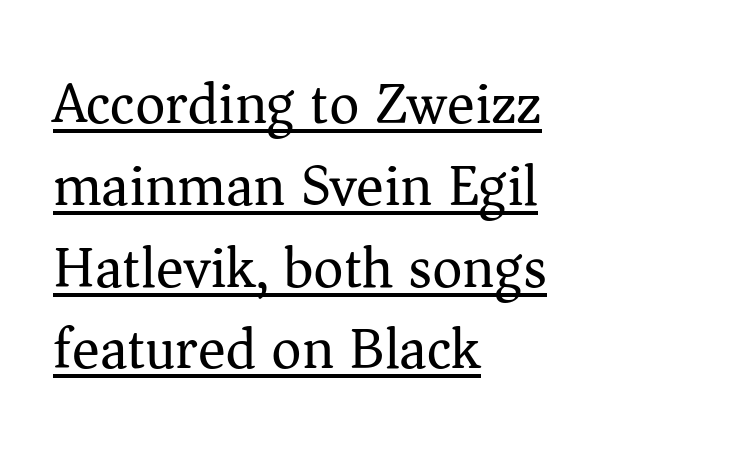
The image shows 58 px regular-weight serif type, upright; set left-aligned, normal line spacing (1.41x), normal letter spacing, underlined; medium stroke contrast and a medium x-height.
